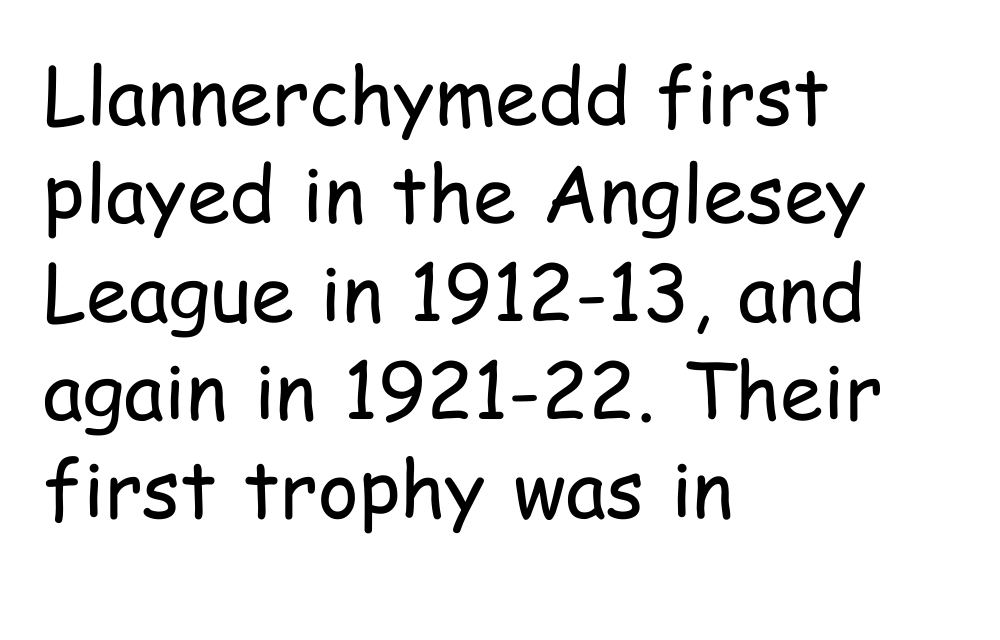
Compared with typical body copy, the letter spacing here is the same. Typeset ragged right — the left edge is the straight one. Note the varied advance widths — an 'i' is clearly narrower than an 'm'. Every stem runs plumb, perpendicular to the baseline.
